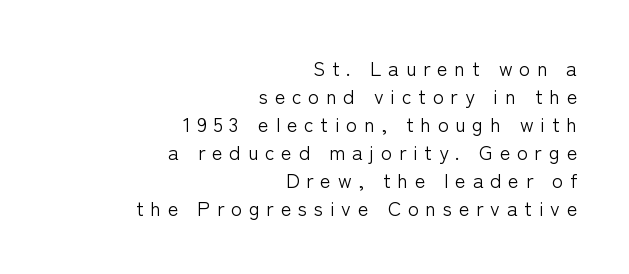
Letter spacing: wide. This sample uses an upright cut, with every glyph sitting square on the baseline. These lines sit exactly where default settings would place them. Type without underlining. One-word summary of the alignment: right.
